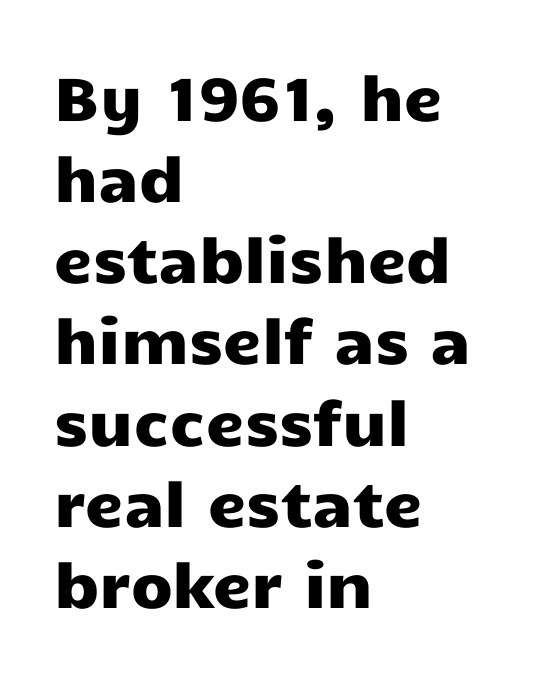
Q: Is the text italic (slanted)? A: No, it is upright.
Q: Is the typeface a serif or a sans-serif typeface? A: Sans-serif.
Q: Is the text underlined? A: No.
Q: How is the paragraph aligned? A: Left-aligned.
Q: Is the spacing between letters normal or unusually wide? A: Normal.
Q: Is the spacing between lines tight, normal or loose? A: Normal.
Q: Width (condensed, normal, or wide)? A: Wide.
Q: Stroke contrast? A: Low.
Q: x-height? A: Medium.
Q: Monospaced? A: No.
